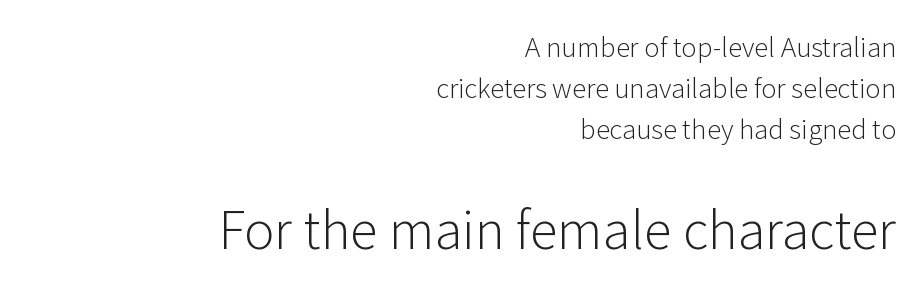
Q: Is the text bold? A: No.
Q: Is the text italic (slanted)? A: No, it is upright.
Q: Is the typeface a serif or a sans-serif typeface? A: Sans-serif.
Q: Is the text underlined? A: No.
Q: How is the paragraph aligned? A: Right-aligned.
Q: Is the spacing between letters normal or unusually wide? A: Normal.
Q: Is the spacing between lines tight, normal or loose? A: Normal.
Q: Which block of text is set in a larger size, the first (top) or the second (bottom)? A: The second (bottom) one.
Q: Width (condensed, normal, or wide)? A: Normal.
Q: Stroke contrast? A: Low.
Q: x-height? A: Medium.
Q: Monospaced? A: No.
